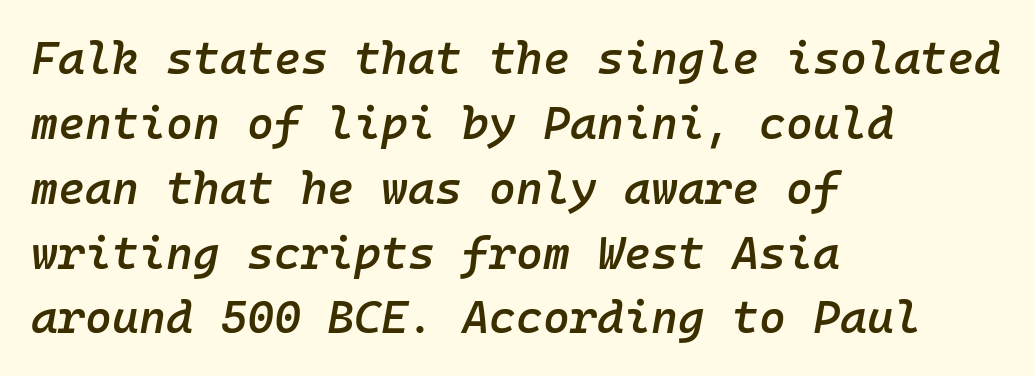
The image shows 46 px semibold type, italic (leaning right), monospaced; set left-aligned, normal line spacing (1.41x), normal letter spacing, not underlined; low stroke contrast and a medium x-height.
